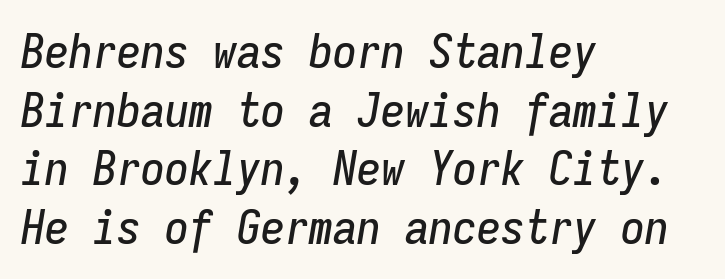
{"italic": "yes", "lean": "right", "slant_degrees": 9, "width": "condensed", "stroke_contrast": "low", "x_height": "medium", "monospaced": "yes", "underline": "no", "align": "left", "line_spacing_ratio": 1.22, "letter_spacing": "normal", "letter_spacing_em": 0.0, "glyph_px": 48}
